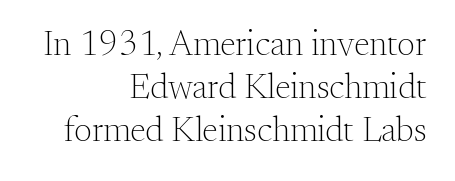
{"serif": "yes", "italic": "no", "bold": "no", "weight": "light", "width": "normal", "stroke_contrast": "medium", "x_height": "small", "monospaced": "no", "underline": "no", "align": "right", "line_spacing_ratio": 1.23, "letter_spacing": "normal", "letter_spacing_em": 0.0, "glyph_px": 35}
